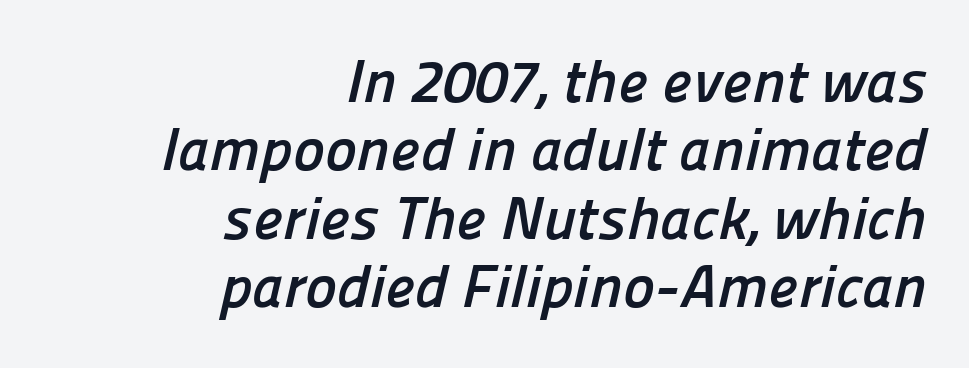
Baseline-to-baseline distance is barely more than the letter height. Nobody touched the tracking dial on this one. The rag falls on the left side of this text block. What weight is shown? A full bold with thick strokes. This sample uses a sans-serif face.
